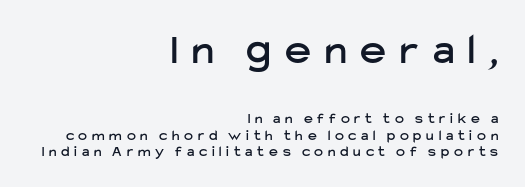
This layout puts the oversized block above and the modest block below. Decoration check: the copy has no underline. What kind of face is this? One without serifs — a sans. Varying glyph widths throughout — classic text-font behaviour. Characters follow at a spacing far wider than the type designer built in.
